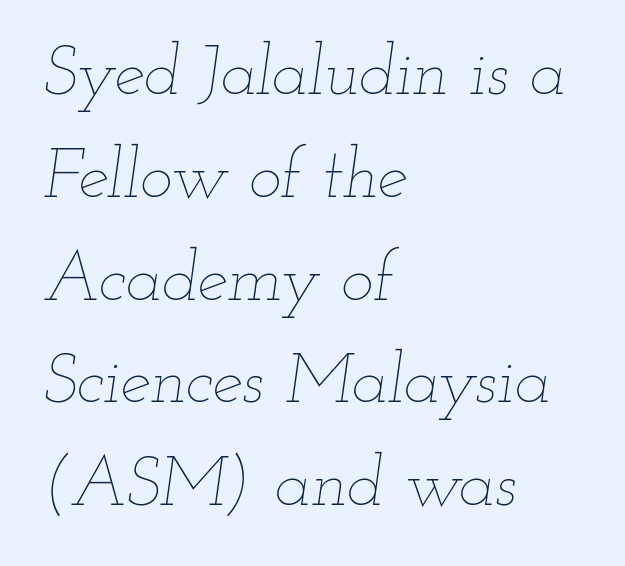
{"italic": "yes", "lean": "right", "slant_degrees": 12, "bold": "no", "weight": "thin", "width": "wide", "stroke_contrast": "low", "x_height": "small", "monospaced": "no", "underline": "no", "align": "left", "line_spacing": "normal", "line_spacing_ratio": 1.49, "letter_spacing": "normal", "letter_spacing_em": 0.0, "glyph_px": 69}
